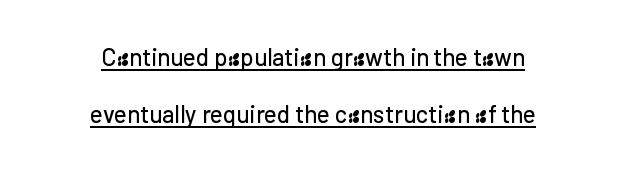
Q: Is the text italic (slanted)? A: No, it is upright.
Q: Is the text underlined? A: Yes.
Q: How is the paragraph aligned? A: Centered.
Q: Is the spacing between letters normal or unusually wide? A: Normal.
Q: Is the spacing between lines tight, normal or loose? A: Loose.
